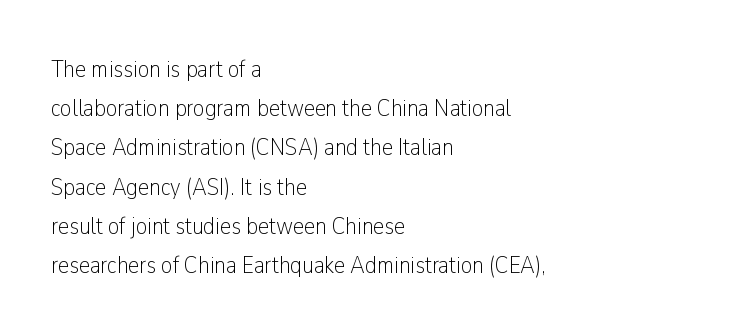
{"italic": "no", "bold": "no", "underline": "no", "align": "left", "line_spacing": "normal", "line_spacing_ratio": 1.57, "letter_spacing": "normal", "letter_spacing_em": 0.0, "glyph_px": 25}
